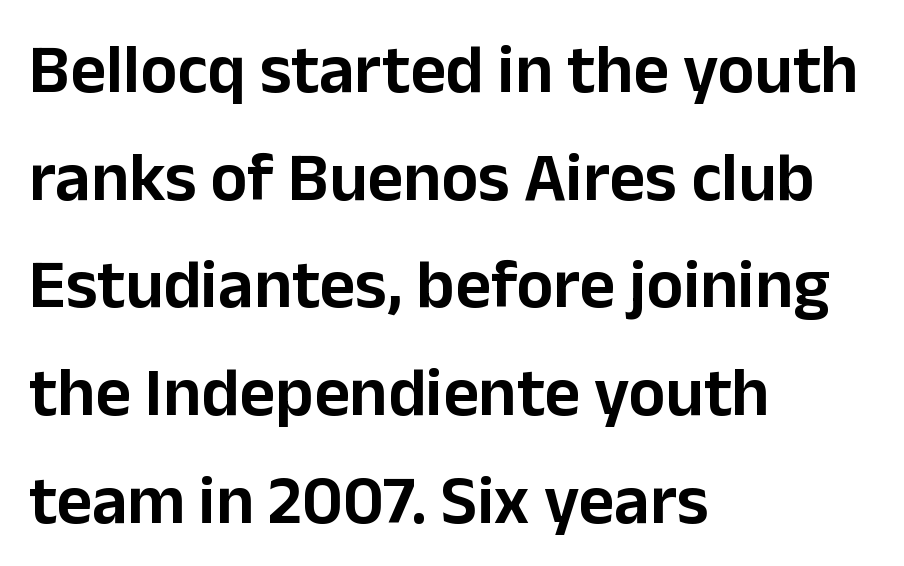
Q: Is the text italic (slanted)? A: No, it is upright.
Q: Is the typeface a serif or a sans-serif typeface? A: Sans-serif.
Q: Is the text underlined? A: No.
Q: How is the paragraph aligned? A: Left-aligned.
Q: Is the spacing between letters normal or unusually wide? A: Normal.
Q: Is the spacing between lines tight, normal or loose? A: Normal.
Q: Width (condensed, normal, or wide)? A: Normal.
Q: Stroke contrast? A: Low.
Q: x-height? A: Medium.
Q: Monospaced? A: No.
